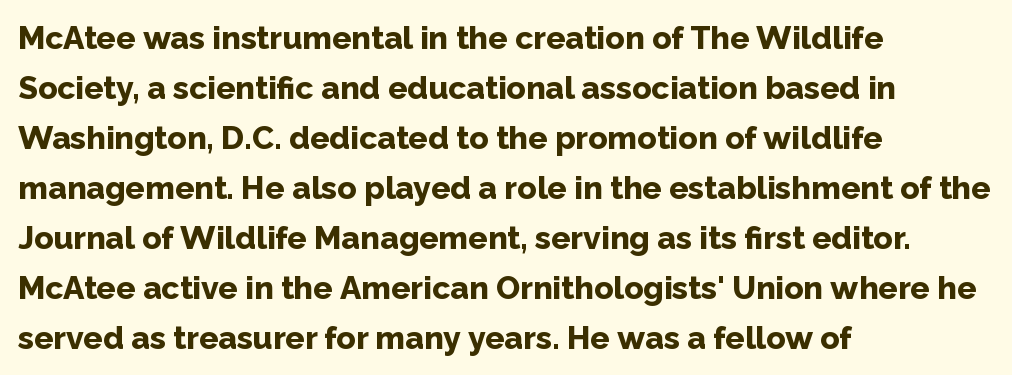
Q: Is the text bold? A: Yes.
Q: Is the text italic (slanted)? A: No, it is upright.
Q: Is the typeface a serif or a sans-serif typeface? A: Sans-serif.
Q: Is the text underlined? A: No.
Q: How is the paragraph aligned? A: Left-aligned.
Q: Is the spacing between letters normal or unusually wide? A: Normal.
Q: Is the spacing between lines tight, normal or loose? A: Normal.
Q: Width (condensed, normal, or wide)? A: Normal.
Q: Stroke contrast? A: Low.
Q: x-height? A: Medium.
Q: Monospaced? A: No.
